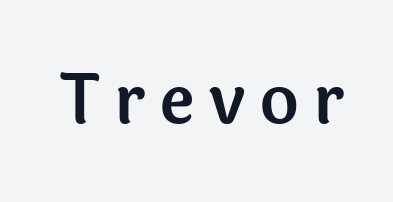
The image shows 68 px sans-serif type, upright; set unusually wide letter spacing (+0.2 em), not underlined; a medium x-height.
